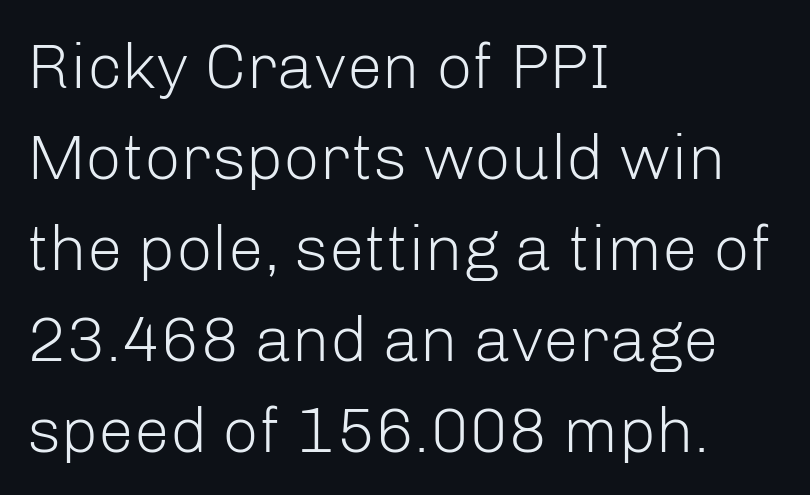
The rendering shows plain stroke endings on the letterforms — a sans-serif design. The foot of each line stays bare and open. Compared with a typical body face, this is equally light or lighter still. Unlike italic type, these characters show no tilt at all. Vertically, the passage feels balanced, rows spaced as you'd expect.
